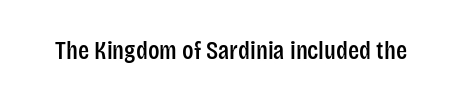
Q: Is the text italic (slanted)? A: No, it is upright.
Q: Is the text underlined? A: No.
Q: Is the spacing between letters normal or unusually wide? A: Normal.
